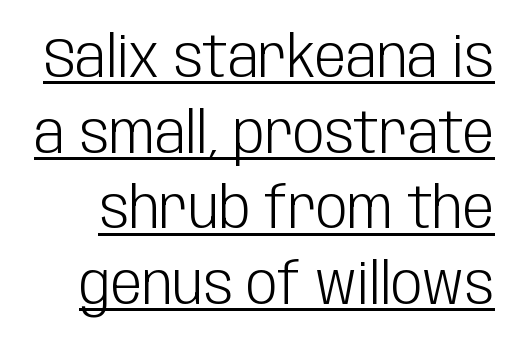
Underlined type. Is there much room between lines? A standard amount, neither cramped nor airy. On a weight scale, this lands at 450 or below. Each letter keeps its own natural width here, so spacing adapts to shape. These lines keep a tight, regular rhythm from letter to letter. Every character sits straight up, as roman type does.
